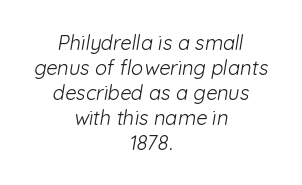
The image shows 20 px text type; set centered, normal line spacing (1.25x), normal letter spacing, not underlined.
